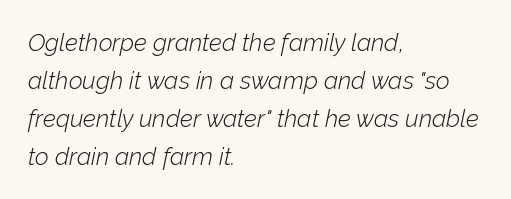
Q: Is the text bold? A: No.
Q: Is the text italic (slanted)? A: Yes, it leans right by about 12 degrees.
Q: Is the text underlined? A: No.
Q: How is the paragraph aligned? A: Left-aligned.
Q: Is the spacing between letters normal or unusually wide? A: Normal.
Q: Is the spacing between lines tight, normal or loose? A: Normal.
